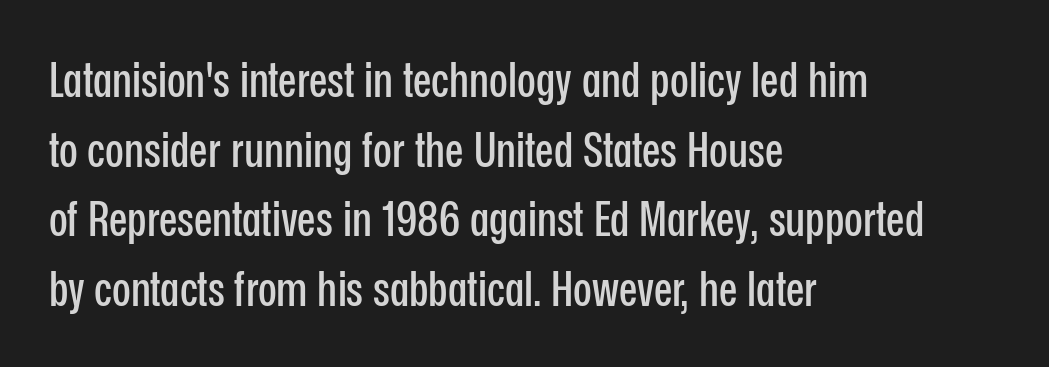
The image shows 49 px condensed sans-serif type, upright; set left-aligned, normal line spacing (1.42x), normal letter spacing, not underlined; low stroke contrast and a medium x-height.
